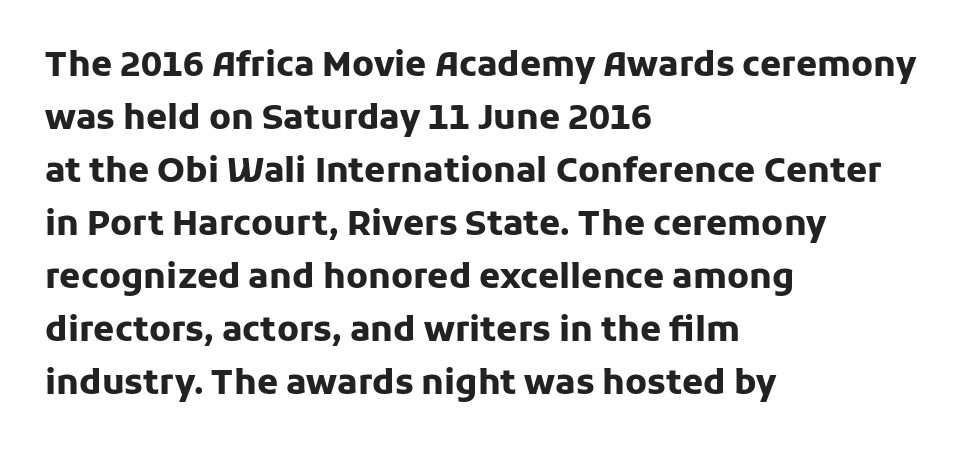
{"serif": "no", "italic": "no", "bold": "yes", "weight": "heavy", "width": "normal", "stroke_contrast": "low", "x_height": "medium", "monospaced": "no", "underline": "no", "align": "left", "line_spacing": "normal", "line_spacing_ratio": 1.56, "letter_spacing": "normal", "letter_spacing_em": 0.0, "glyph_px": 34}
